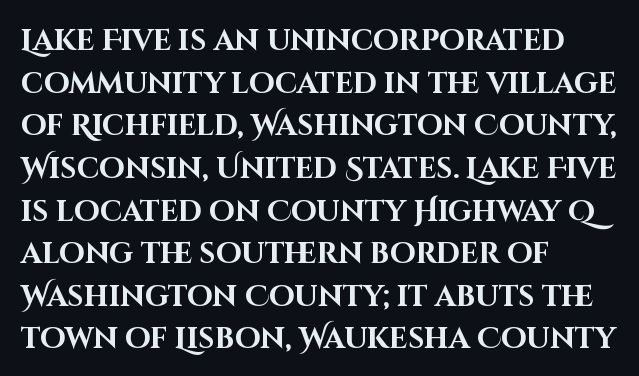
One-word summary of the alignment: left. Rule under the text: the space is simply empty. This sample uses an upright cut, with every glyph sitting square on the baseline. Rows of type keep a routine distance in the vertical direction.
